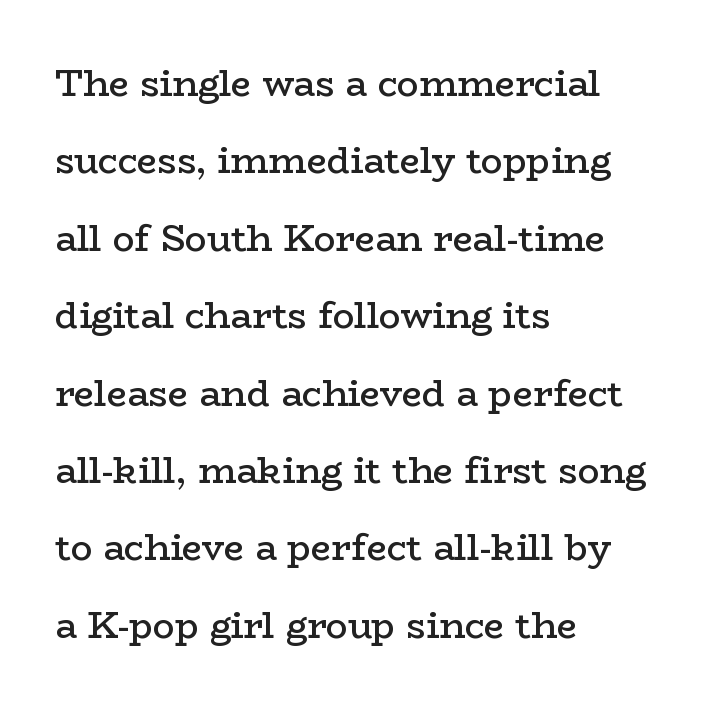
A typesetter would call this proportional, since set widths differ per character. Line beginnings align vertically; line endings do not. Baseline-to-baseline distance is far greater than the letter height. The typography opts for an upright posture over an oblique one. Observe the ordinary spacing: letters are neighbours, not strangers.
